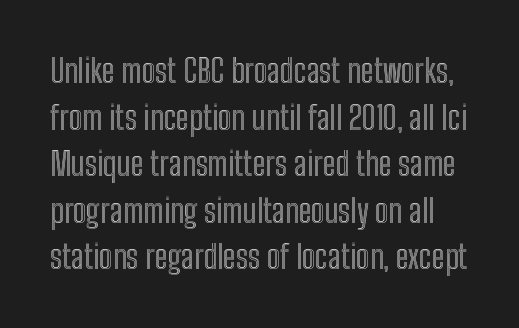
The type is set solid horizontally, with unmodified tracking. Glance below the letters and you will spot only blank space. The axis of the letterforms is exactly vertical. Do the characters align in a grid? No, the font is proportional.
